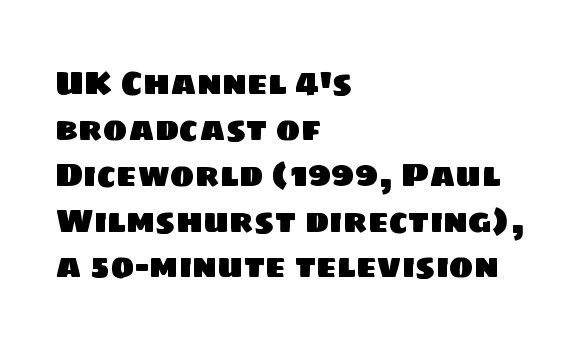
Q: Is the typeface a serif or a sans-serif typeface? A: Sans-serif.
Q: Is the text underlined? A: No.
Q: How is the paragraph aligned? A: Left-aligned.
Q: Is the spacing between letters normal or unusually wide? A: Normal.
Q: Is the spacing between lines tight, normal or loose? A: Normal.
Q: Width (condensed, normal, or wide)? A: Normal.
Q: Stroke contrast? A: Low.
Q: x-height? A: Large.
Q: Monospaced? A: No.
